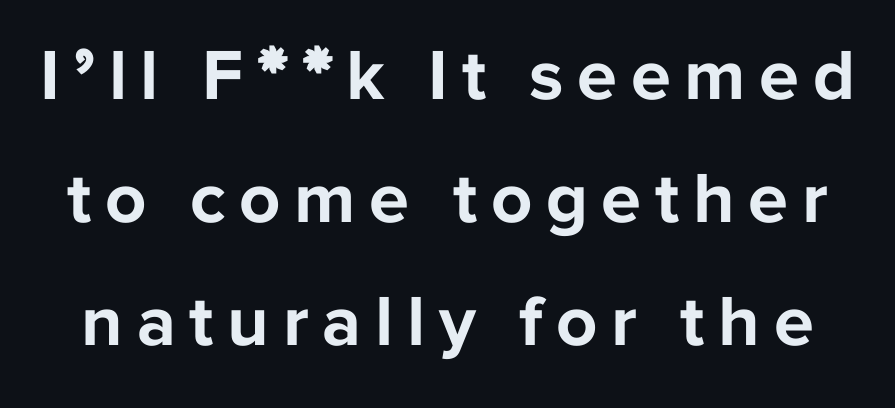
Q: Is the text bold? A: Yes.
Q: Is the text italic (slanted)? A: No, it is upright.
Q: Is the typeface a serif or a sans-serif typeface? A: Sans-serif.
Q: Is the text underlined? A: No.
Q: Width (condensed, normal, or wide)? A: Normal.
Q: Stroke contrast? A: Low.
Q: x-height? A: Medium.
Q: Monospaced? A: No.
